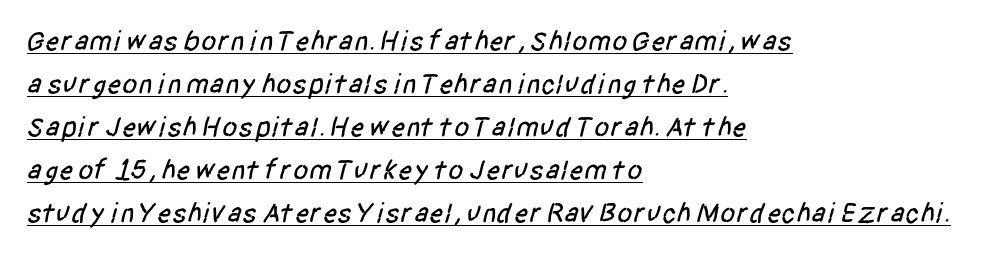
Q: Is the typeface a serif or a sans-serif typeface? A: Sans-serif.
Q: Is the text underlined? A: Yes.
Q: How is the paragraph aligned? A: Left-aligned.
Q: Is the spacing between letters normal or unusually wide? A: Normal.
Q: Is the spacing between lines tight, normal or loose? A: Normal.
Q: Width (condensed, normal, or wide)? A: Condensed.
Q: Stroke contrast? A: Low.
Q: x-height? A: Large.
Q: Monospaced? A: No.
